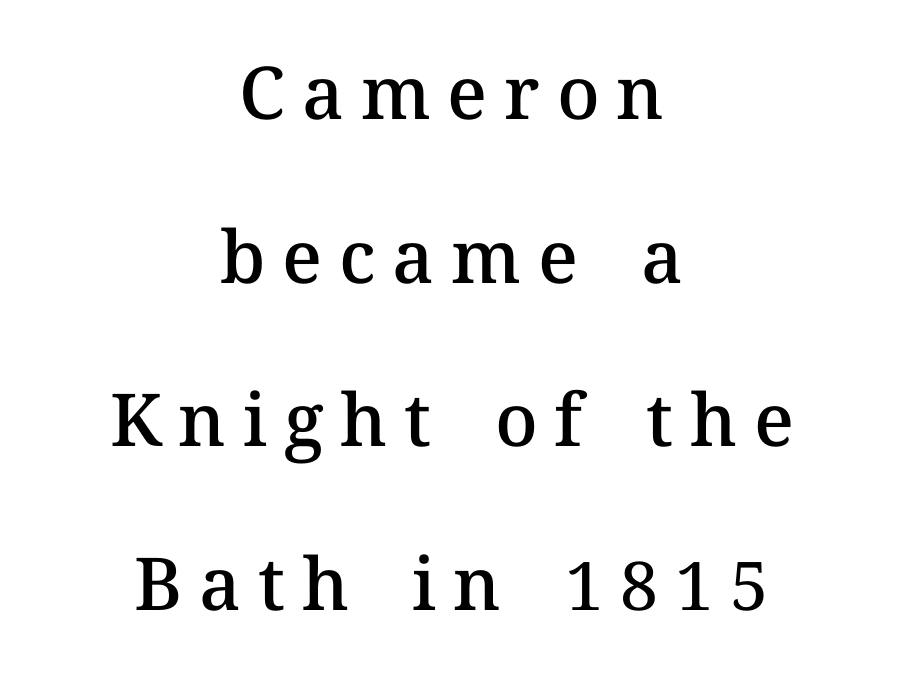
Typeset on center — no edge is straight. Ascenders rise straight up at ninety degrees. Letters rest on an invisible, unmarked baseline. Between one letter and the next there's a generous, obvious gap. Is this a fixed-width face? No — the glyphs have proportional, varying widths. Each new line begins a long way beneath the previous one.
